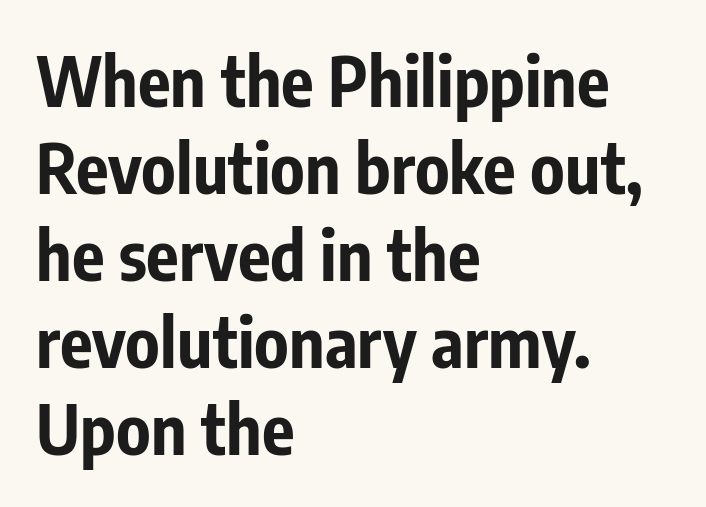
The image shows 68 px bold, condensed sans-serif type, upright; set left-aligned, normal line spacing (1.28x), normal letter spacing, not underlined; low stroke contrast and a medium x-height.
